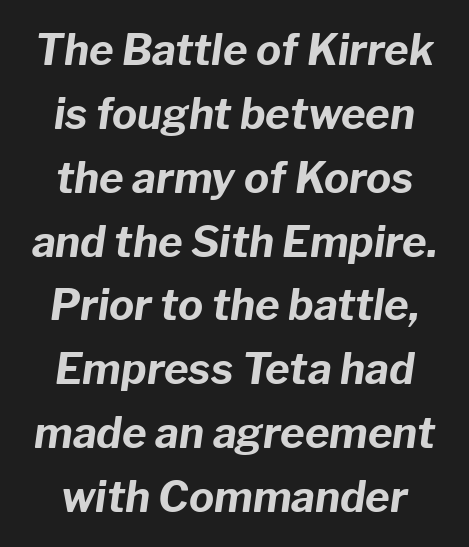
{"italic": "yes", "lean": "right", "slant_degrees": 8, "bold": "yes", "weight": "bold", "width": "normal", "stroke_contrast": "low", "x_height": "medium", "monospaced": "no", "underline": "no", "line_spacing": "normal", "line_spacing_ratio": 1.52, "letter_spacing": "normal", "letter_spacing_em": 0.0, "glyph_px": 42}
